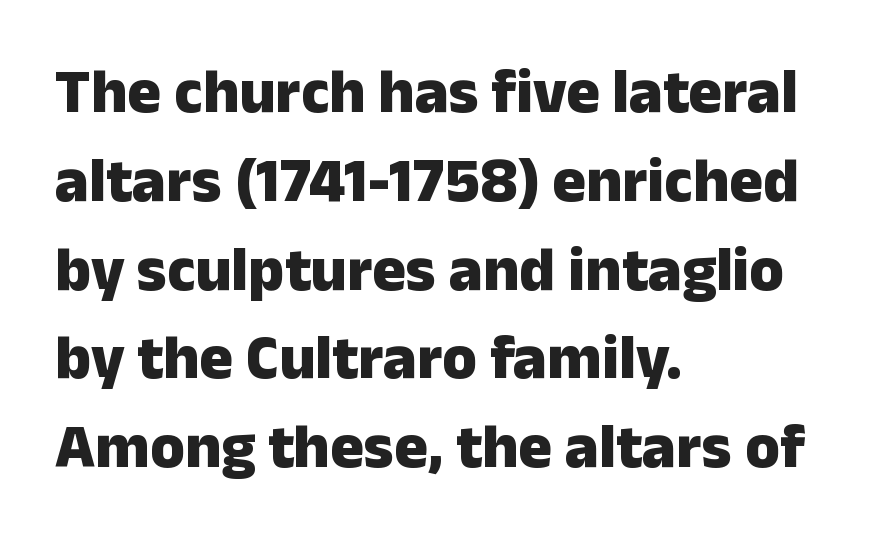
The image shows 63 px heavy sans-serif type, upright; set left-aligned, normal line spacing (1.41x), normal letter spacing, not underlined; low stroke contrast and a medium x-height.
